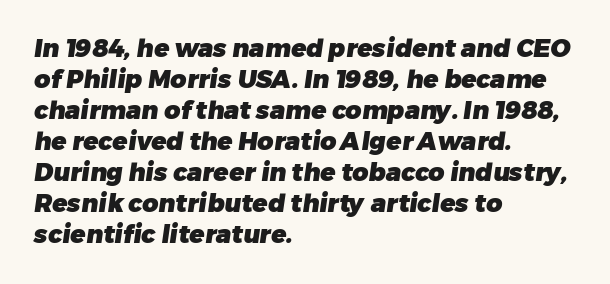
The passage shown is not underscored anywhere. Every row of glyphs begins at an identical x-position on the left. The passage shown is emphatically bold. The line texture is even and compact thanks to regular tracking.
